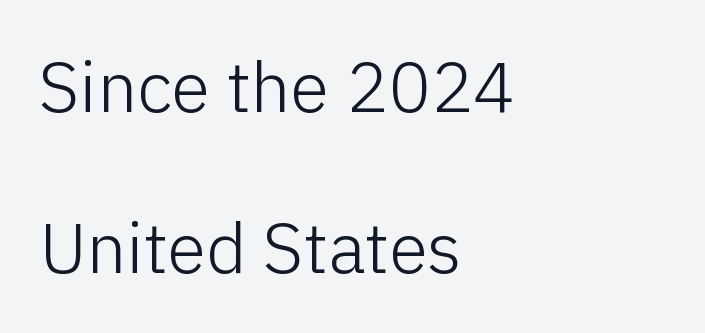
{"serif": "no", "italic": "no", "bold": "no", "weight": "light", "width": "normal", "stroke_contrast": "low", "x_height": "medium", "monospaced": "no", "underline": "no", "align": "left", "line_spacing": "loose", "line_spacing_ratio": 2.27, "letter_spacing": "normal", "letter_spacing_em": 0.0, "glyph_px": 71}
